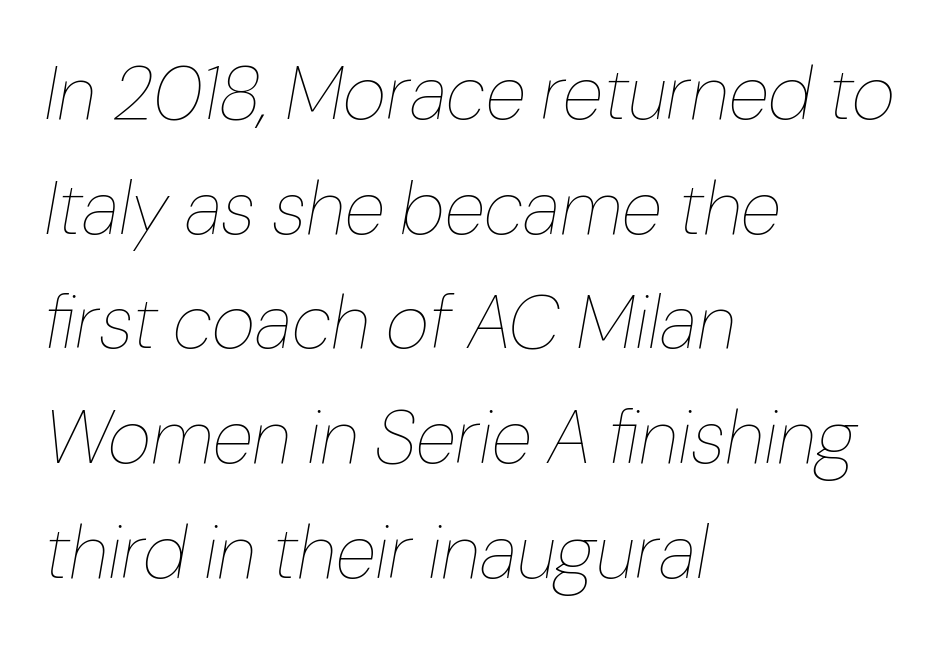
The image shows 75 px thin type, italic (leaning right); set left-aligned, normal line spacing (1.53x), normal letter spacing, not underlined; low stroke contrast and a medium x-height.
